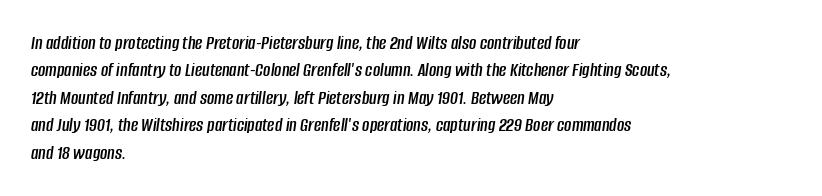
Q: Is the text italic (slanted)? A: Yes, it leans right by about 8 degrees.
Q: Is the text underlined? A: No.
Q: How is the paragraph aligned? A: Left-aligned.
Q: Is the spacing between letters normal or unusually wide? A: Normal.
Q: Is the spacing between lines tight, normal or loose? A: Normal.
